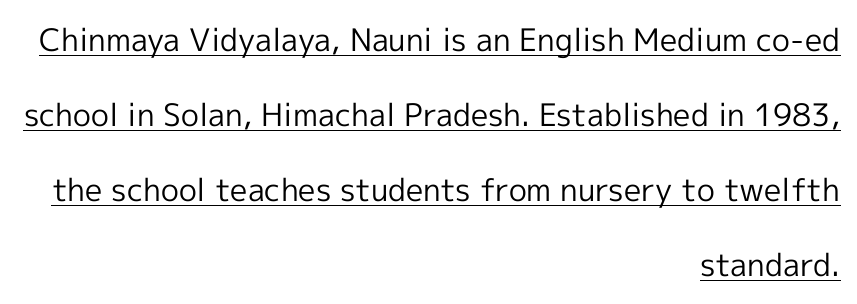
{"serif": "no", "italic": "no", "bold": "no", "weight": "regular", "width": "normal", "x_height": "medium", "monospaced": "no", "underline": "yes", "align": "right", "line_spacing": "loose", "line_spacing_ratio": 2.42, "letter_spacing": "normal", "letter_spacing_em": 0.0, "glyph_px": 31}
